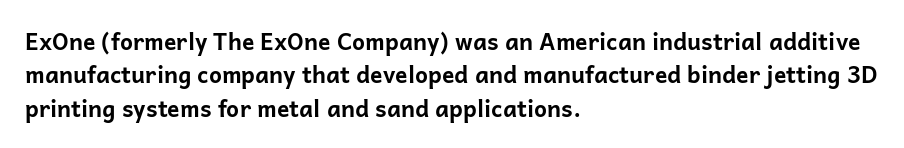
Q: Is the text bold? A: Yes.
Q: Is the text italic (slanted)? A: No, it is upright.
Q: Is the text underlined? A: No.
Q: How is the paragraph aligned? A: Left-aligned.
Q: Is the spacing between letters normal or unusually wide? A: Normal.
Q: Is the spacing between lines tight, normal or loose? A: Normal.
